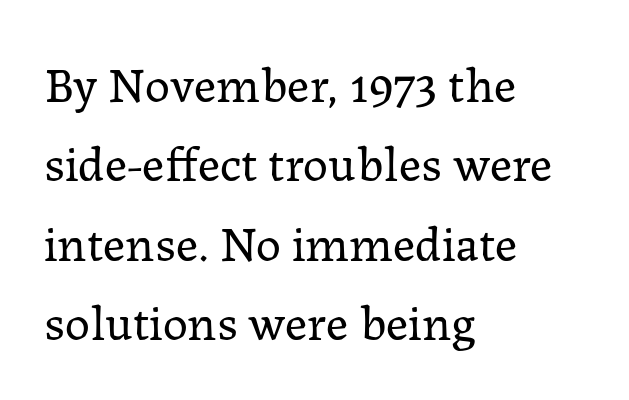
Here the designer chose a conventional face with non-uniform glyph widths. Are there feet on the stems? There are — it's a serif. Glyph-to-glyph distance matches everyday printed text. The space directly below the letters is spotless.
